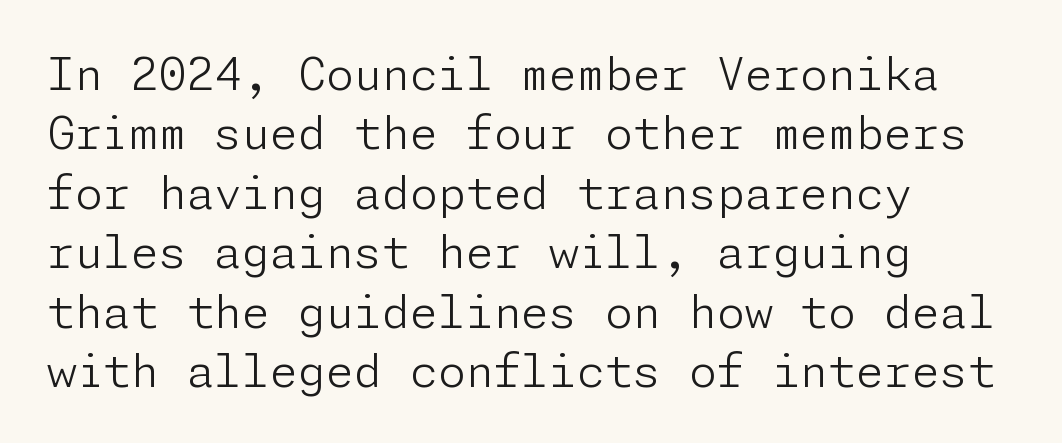
{"serif": "no", "italic": "no", "bold": "no", "weight": "light", "width": "normal", "stroke_contrast": "low", "x_height": "medium", "underline": "no", "align": "left", "line_spacing": "normal", "line_spacing_ratio": 1.32, "letter_spacing": "normal", "letter_spacing_em": 0.0, "glyph_px": 45}
